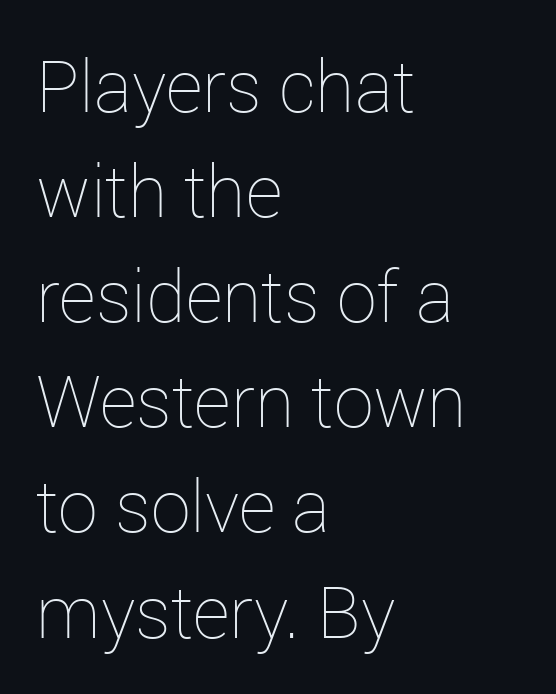
Q: Is the text bold? A: No.
Q: Is the text italic (slanted)? A: No, it is upright.
Q: Is the text underlined? A: No.
Q: How is the paragraph aligned? A: Left-aligned.
Q: Is the spacing between letters normal or unusually wide? A: Normal.
Q: Is the spacing between lines tight, normal or loose? A: Normal.
Q: Width (condensed, normal, or wide)? A: Normal.
Q: Stroke contrast? A: Low.
Q: x-height? A: Medium.
Q: Monospaced? A: No.
